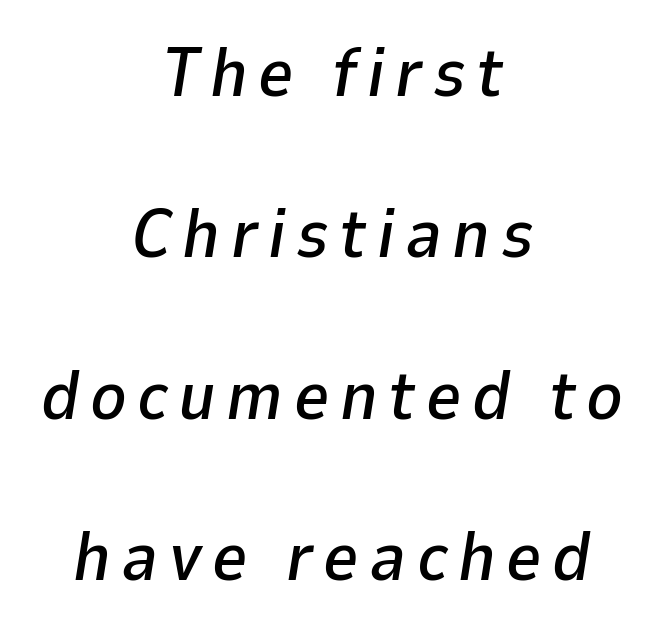
Compared with a flush-left layout, this one balances lines on the center instead. This rendering features lettering with no underline. Honestly, the rows look like they've been pulled way apart. These lines are rendered in a variable-pitch font. Would a proofreader flag this as italicized? Yes.
